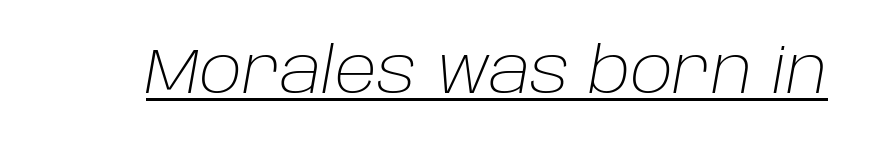
Q: Is the text bold? A: No.
Q: Is the text italic (slanted)? A: Yes, it leans right by about 10 degrees.
Q: Is the text underlined? A: Yes.
Q: Is the spacing between letters normal or unusually wide? A: Normal.
Q: Width (condensed, normal, or wide)? A: Normal.
Q: Stroke contrast? A: Low.
Q: x-height? A: Large.
Q: Monospaced? A: No.
